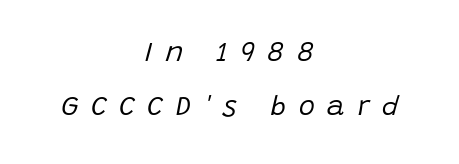
Q: Is the text bold? A: No.
Q: Is the text italic (slanted)? A: Yes, it leans right by about 15 degrees.
Q: Is the text underlined? A: No.
Q: How is the paragraph aligned? A: Centered.
Q: Is the spacing between letters normal or unusually wide? A: Unusually wide.
Q: Is the spacing between lines tight, normal or loose? A: Loose.
